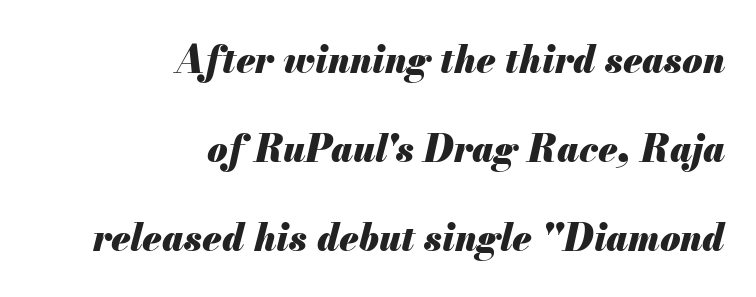
The image shows 37 px heavy type, italic (leaning right); set right-aligned, loose line spacing (2.4x), normal letter spacing, not underlined; medium stroke contrast and a small x-height.
